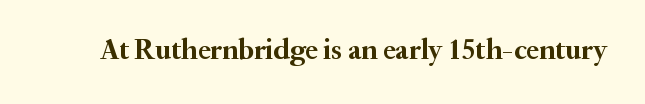
{"serif": "yes", "italic": "no", "bold": "yes", "weight": "semibold", "width": "normal", "stroke_contrast": "medium", "x_height": "small", "monospaced": "no", "underline": "no", "letter_spacing": "normal", "letter_spacing_em": 0.0, "glyph_px": 29}
